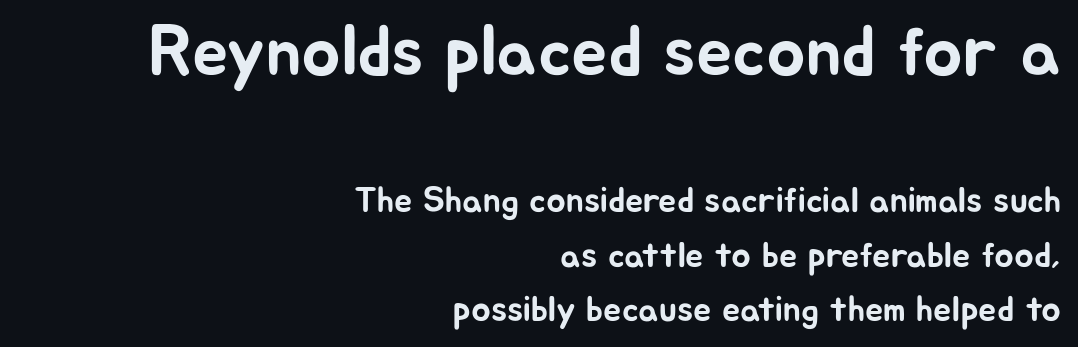
The image shows 72 px sans-serif type, upright; set right-aligned, normal line spacing (1.51x), normal letter spacing, not underlined; the first (top) block is 2.0x larger; low stroke contrast and a medium x-height.
